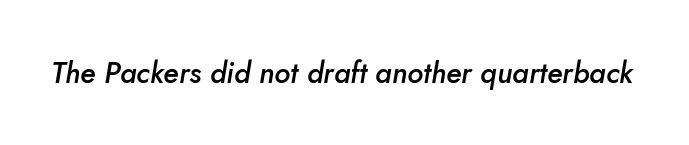
The image shows 29 px semibold type, italic (leaning right); set normal letter spacing, not underlined; low stroke contrast and a small x-height.
